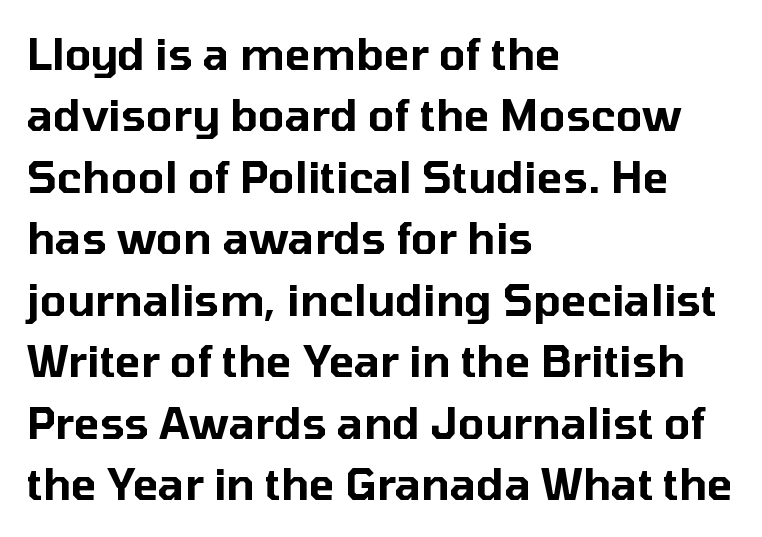
Q: Is the text italic (slanted)? A: No, it is upright.
Q: Is the typeface a serif or a sans-serif typeface? A: Sans-serif.
Q: Is the text underlined? A: No.
Q: How is the paragraph aligned? A: Left-aligned.
Q: Is the spacing between letters normal or unusually wide? A: Normal.
Q: Is the spacing between lines tight, normal or loose? A: Normal.
Q: Width (condensed, normal, or wide)? A: Normal.
Q: Stroke contrast? A: Low.
Q: x-height? A: Medium.
Q: Monospaced? A: No.
